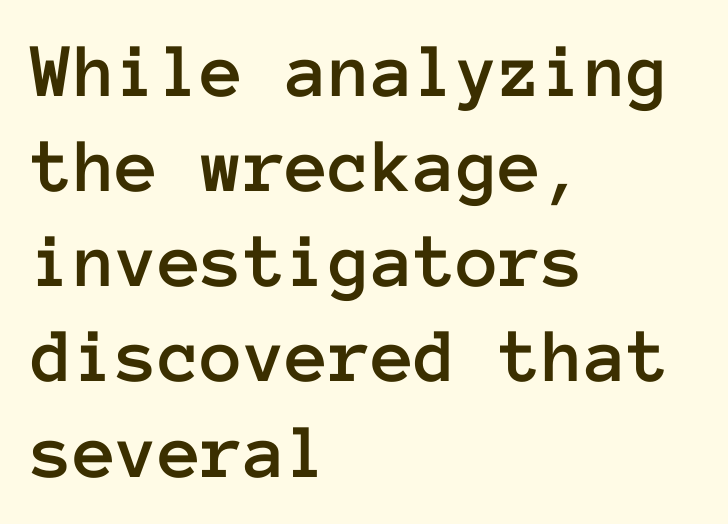
The image shows 78 px text type, upright, monospaced; set left-aligned, line spacing 1.22x, normal letter spacing, not underlined; low stroke contrast and a medium x-height.
